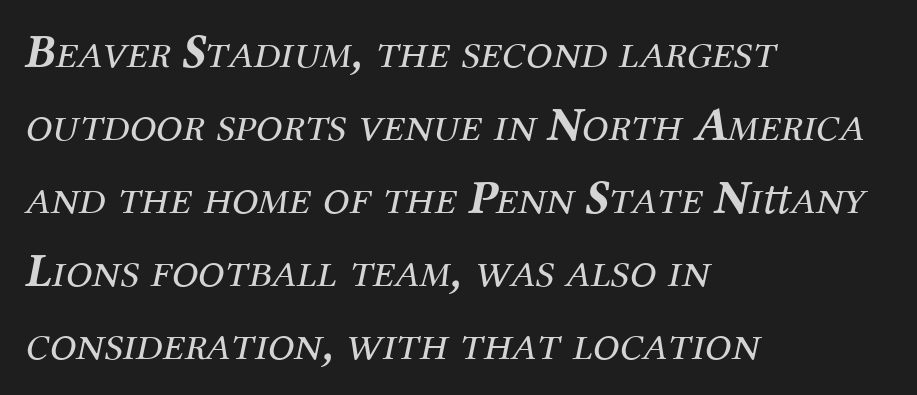
Q: Is the text bold? A: No.
Q: Is the text italic (slanted)? A: Yes, it leans right by about 12 degrees.
Q: Is the typeface a serif or a sans-serif typeface? A: Serif.
Q: Is the text underlined? A: No.
Q: How is the paragraph aligned? A: Left-aligned.
Q: Is the spacing between letters normal or unusually wide? A: Normal.
Q: Is the spacing between lines tight, normal or loose? A: Normal.
Q: Width (condensed, normal, or wide)? A: Normal.
Q: Stroke contrast? A: Medium.
Q: x-height? A: Medium.
Q: Monospaced? A: No.
